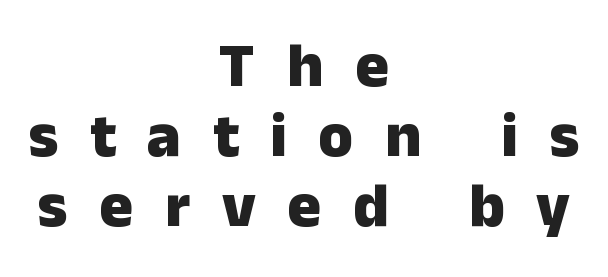
The image shows 63 px heavy sans-serif type, upright; set centered, tight line spacing (1.11x), unusually wide letter spacing (+0.5 em), not underlined; low stroke contrast and a medium x-height.
